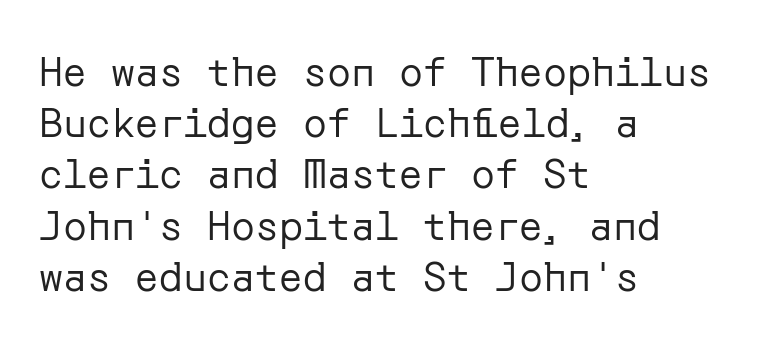
Q: Is the text bold? A: No.
Q: Is the text italic (slanted)? A: No, it is upright.
Q: Is the typeface a serif or a sans-serif typeface? A: Sans-serif.
Q: Is the text underlined? A: No.
Q: How is the paragraph aligned? A: Left-aligned.
Q: Is the spacing between letters normal or unusually wide? A: Normal.
Q: Is the spacing between lines tight, normal or loose? A: Normal.
Q: Width (condensed, normal, or wide)? A: Normal.
Q: Stroke contrast? A: Low.
Q: x-height? A: Medium.
